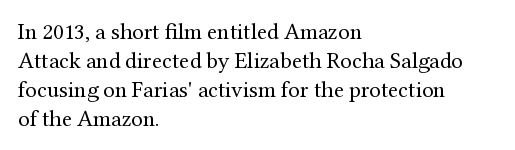
A typesetter would call this zero additional tracking. If you drew a line through each stem, it would be perfectly vertical. This block has exactly the height ordinary leading produces. Teacher's note: observe the even left margin — that is flush-left alignment. The area under the type is left untouched. This is not heavy type; no bold has been used.
